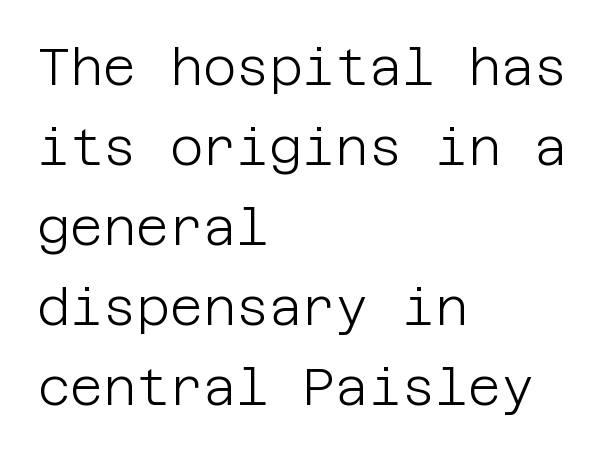
Q: Is the text bold? A: No.
Q: Is the text italic (slanted)? A: No, it is upright.
Q: Is the typeface a serif or a sans-serif typeface? A: Sans-serif.
Q: Is the text underlined? A: No.
Q: How is the paragraph aligned? A: Left-aligned.
Q: Is the spacing between letters normal or unusually wide? A: Normal.
Q: Is the spacing between lines tight, normal or loose? A: Normal.
Q: Width (condensed, normal, or wide)? A: Normal.
Q: Stroke contrast? A: Low.
Q: x-height? A: Large.
